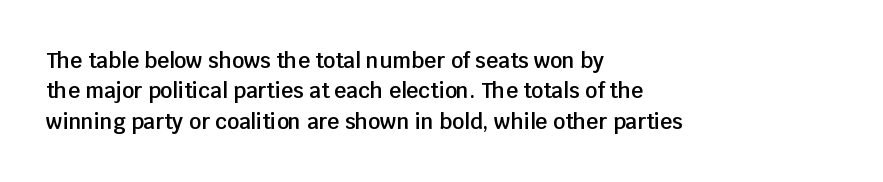
The image shows 21 px text type, upright; set left-aligned, normal line spacing (1.45x), normal letter spacing, not underlined.
